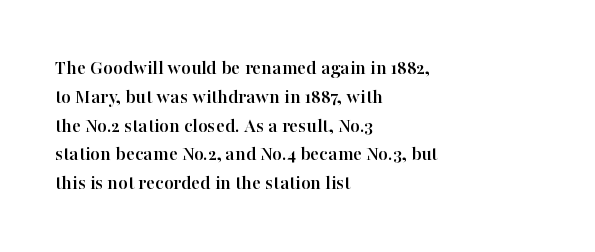
Q: Is the text italic (slanted)? A: No, it is upright.
Q: Is the text underlined? A: No.
Q: How is the paragraph aligned? A: Left-aligned.
Q: Is the spacing between letters normal or unusually wide? A: Normal.
Q: Is the spacing between lines tight, normal or loose? A: Normal.
